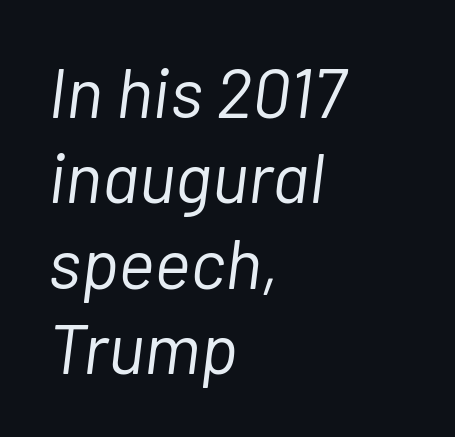
The image shows 70 px light type, italic (leaning right); set left-aligned, line spacing 1.22x, normal letter spacing, not underlined; low stroke contrast and a medium x-height.
